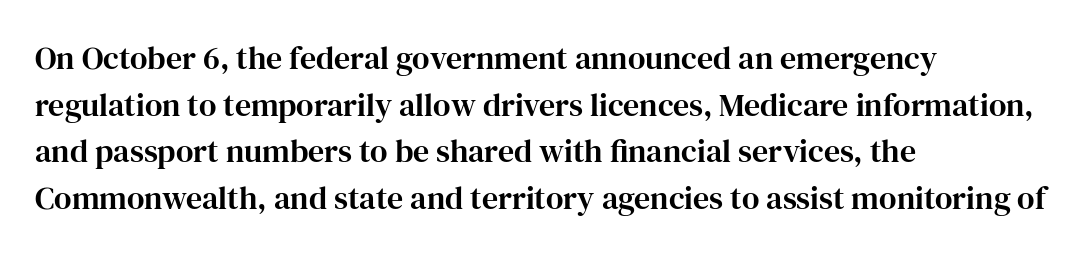
Q: Is the text italic (slanted)? A: No, it is upright.
Q: Is the typeface a serif or a sans-serif typeface? A: Serif.
Q: Is the text underlined? A: No.
Q: How is the paragraph aligned? A: Left-aligned.
Q: Is the spacing between letters normal or unusually wide? A: Normal.
Q: Is the spacing between lines tight, normal or loose? A: Normal.
Q: Width (condensed, normal, or wide)? A: Normal.
Q: Stroke contrast? A: High.
Q: x-height? A: Medium.
Q: Monospaced? A: No.
